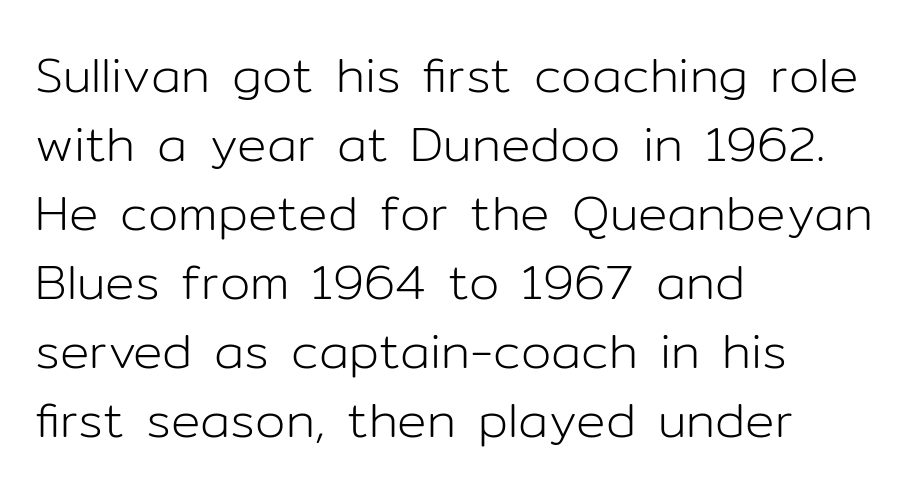
Serif or sans? Sans — the stroke terminals are bare. What's the leading like? Ordinary, nothing unusual. The space beneath each line is pristine and unruled. Stems and bowls with no extra thickness — not bold.
